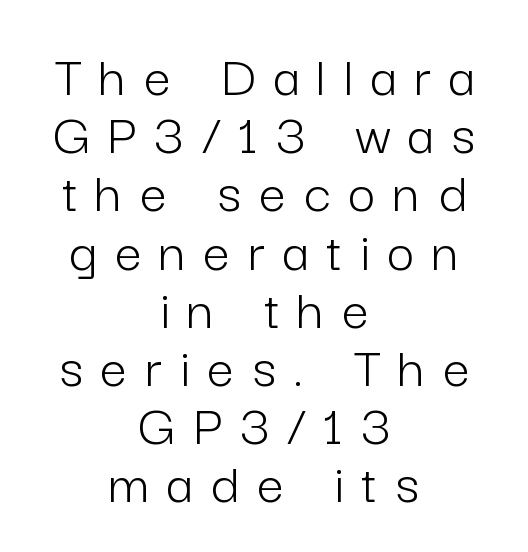
The image shows 60 px light sans-serif type, upright; set centered, tight line spacing (0.97x), unusually wide letter spacing (+0.3 em), not underlined; low stroke contrast and a medium x-height.
